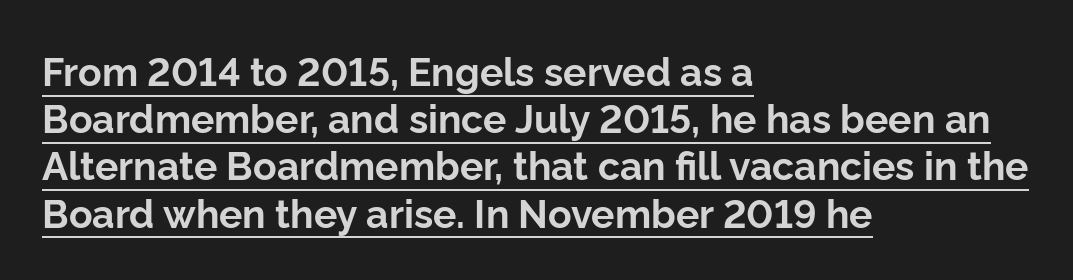
Q: Is the text bold? A: Yes.
Q: Is the text italic (slanted)? A: No, it is upright.
Q: Is the typeface a serif or a sans-serif typeface? A: Sans-serif.
Q: Is the text underlined? A: Yes.
Q: How is the paragraph aligned? A: Left-aligned.
Q: Is the spacing between letters normal or unusually wide? A: Normal.
Q: Width (condensed, normal, or wide)? A: Normal.
Q: Stroke contrast? A: Low.
Q: x-height? A: Medium.
Q: Monospaced? A: No.
